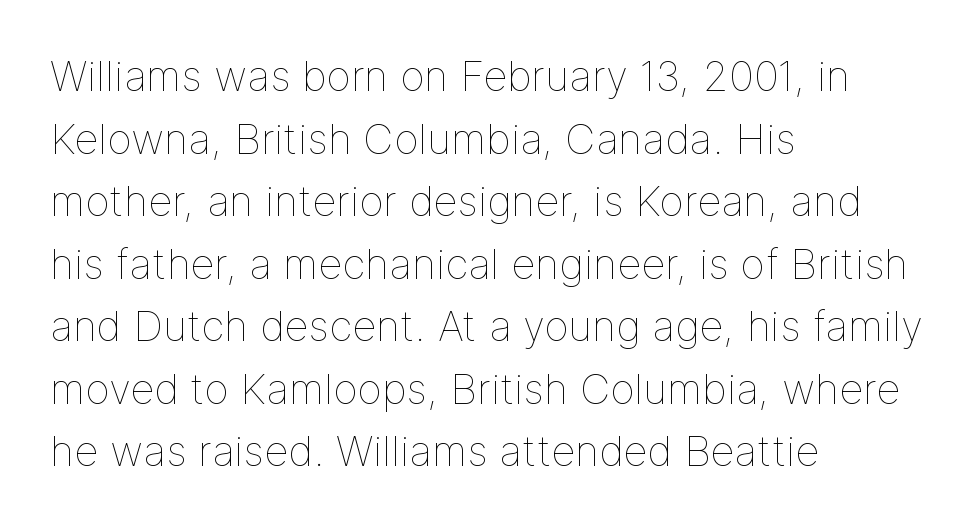
{"italic": "no", "bold": "no", "weight": "thin", "width": "normal", "stroke_contrast": "low", "x_height": "medium", "monospaced": "no", "underline": "no", "align": "left", "line_spacing": "normal", "line_spacing_ratio": 1.49, "letter_spacing": "normal", "letter_spacing_em": 0.0, "glyph_px": 42}
